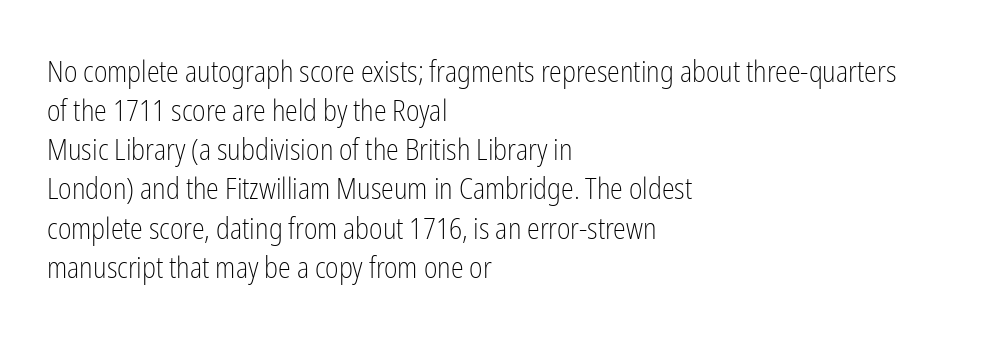
Style check: upright. Vertical stems look standard width or narrower in stroke. Descender tails drop into unmarked territory. This sample uses plain, unmodified letter spacing. The leading is moderate, giving the passage an even texture.
